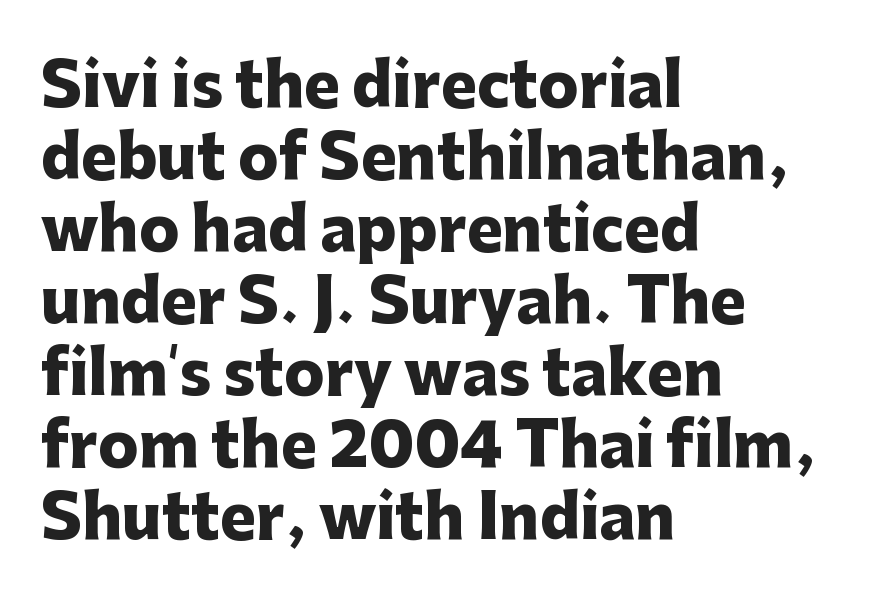
The typeface chosen for these lines omits serifs. The area under the type is left untouched. Character widths vary here, with narrow letters taking less room than wide ones. Typographic density is high because the face is bold. Nothing unusual about the tracking: characters are spaced as the font intends.
